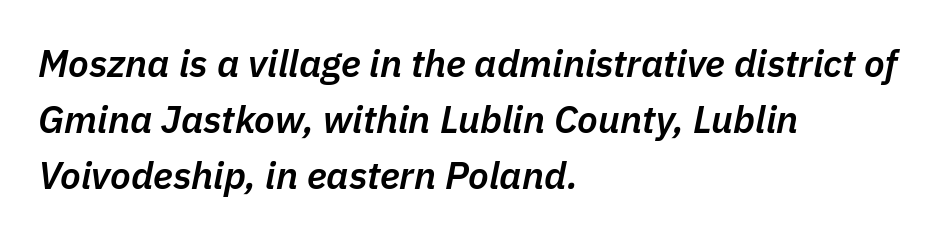
The image shows 38 px semibold type, italic (leaning right); set left-aligned, normal line spacing (1.48x), normal letter spacing, not underlined; low stroke contrast and a medium x-height.
